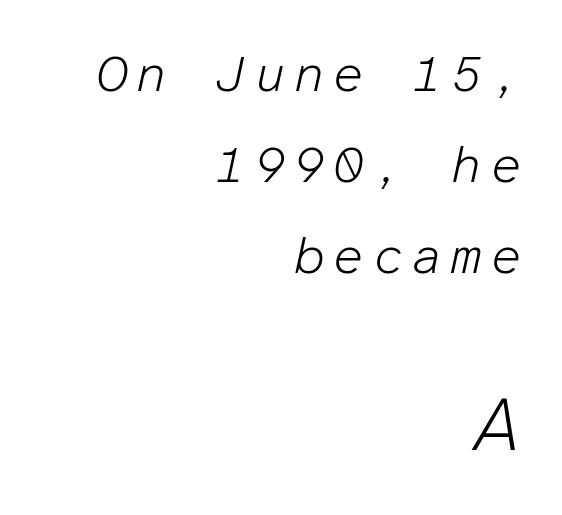
{"italic": "yes", "lean": "right", "slant_degrees": 12, "bold": "no", "weight": "light", "width": "normal", "stroke_contrast": "low", "x_height": "medium", "monospaced": "yes", "underline": "no", "align": "right", "line_spacing_ratio": 1.78, "larger_block": "second", "size_ratio": 1.51, "glyph_px": 77}
